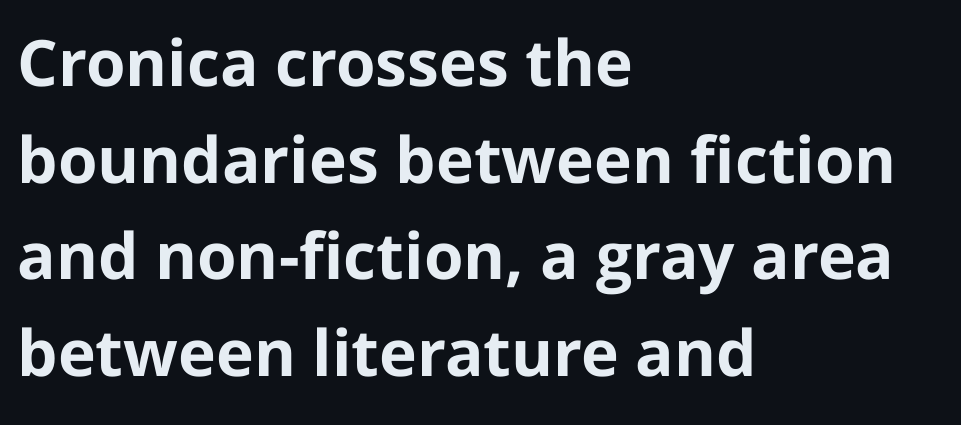
The image shows 64 px bold sans-serif type, upright; set left-aligned, normal line spacing (1.51x), normal letter spacing, not underlined; low stroke contrast and a medium x-height.
